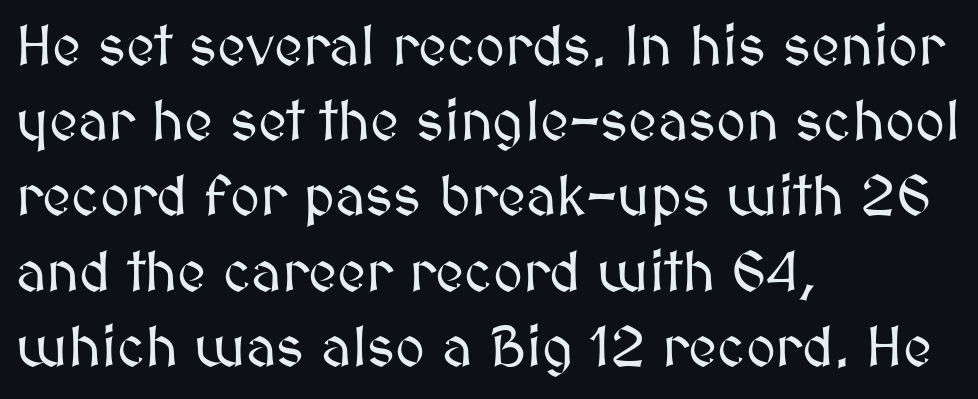
The image shows 57 px text type, upright; set left-aligned, normal line spacing (1.32x), normal letter spacing, not underlined; medium stroke contrast and a medium x-height.
